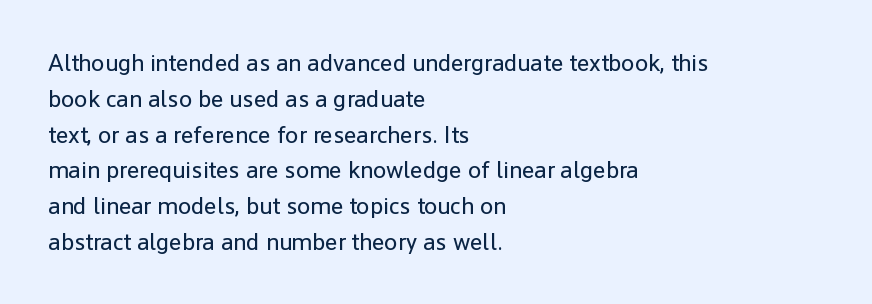
The setting favours the left margin, as ordinary paragraphs usually do. Upright lettering throughout. Letter spacing: default. No chunkiness to these letters — they're not bold.
